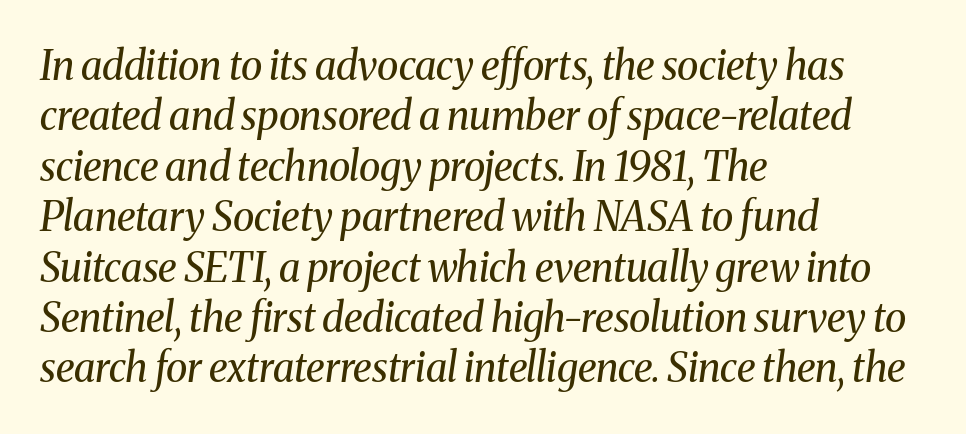
{"serif": "yes", "italic": "yes", "lean": "right", "slant_degrees": 8, "bold": "no", "weight": "regular", "width": "normal", "stroke_contrast": "medium", "x_height": "medium", "monospaced": "no", "underline": "no", "align": "left", "line_spacing": "normal", "line_spacing_ratio": 1.26, "letter_spacing": "normal", "letter_spacing_em": 0.0, "glyph_px": 40}
